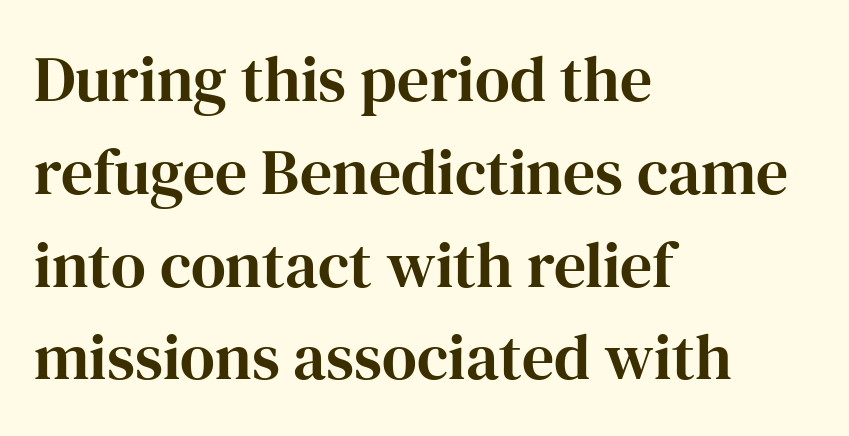
Q: Is the text italic (slanted)? A: No, it is upright.
Q: Is the typeface a serif or a sans-serif typeface? A: Serif.
Q: Is the text underlined? A: No.
Q: How is the paragraph aligned? A: Left-aligned.
Q: Is the spacing between letters normal or unusually wide? A: Normal.
Q: Is the spacing between lines tight, normal or loose? A: Normal.
Q: Width (condensed, normal, or wide)? A: Normal.
Q: Stroke contrast? A: High.
Q: x-height? A: Medium.
Q: Monospaced? A: No.
